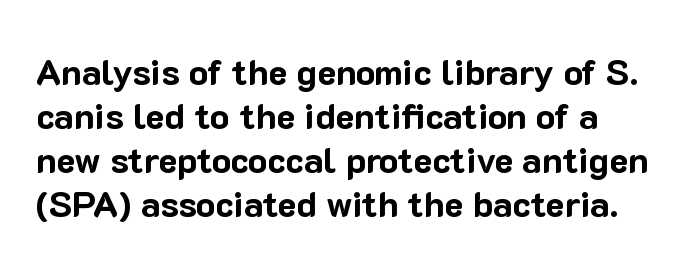
Q: Is the text bold? A: Yes.
Q: Is the text italic (slanted)? A: No, it is upright.
Q: Is the typeface a serif or a sans-serif typeface? A: Sans-serif.
Q: Is the text underlined? A: No.
Q: Is the spacing between letters normal or unusually wide? A: Normal.
Q: Width (condensed, normal, or wide)? A: Normal.
Q: Stroke contrast? A: Low.
Q: x-height? A: Medium.
Q: Monospaced? A: No.
